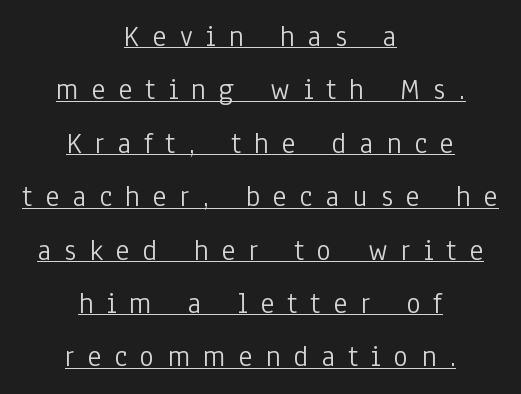
Unbolded letterforms with no extra heft. This is underlined copy, the kind a proofreader might mark for attention. The face used here is a sans, in the tradition of grotesques and geometrics. Think of a printed novel: that variable character pitch is what you see here.
